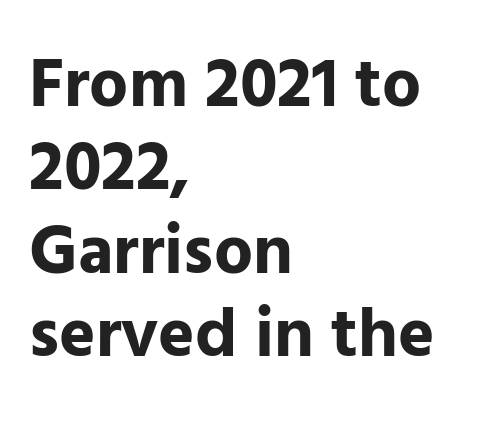
Q: Is the text bold? A: Yes.
Q: Is the text italic (slanted)? A: No, it is upright.
Q: Is the typeface a serif or a sans-serif typeface? A: Sans-serif.
Q: Is the text underlined? A: No.
Q: How is the paragraph aligned? A: Left-aligned.
Q: Is the spacing between letters normal or unusually wide? A: Normal.
Q: Width (condensed, normal, or wide)? A: Normal.
Q: Stroke contrast? A: Low.
Q: x-height? A: Medium.
Q: Monospaced? A: No.
